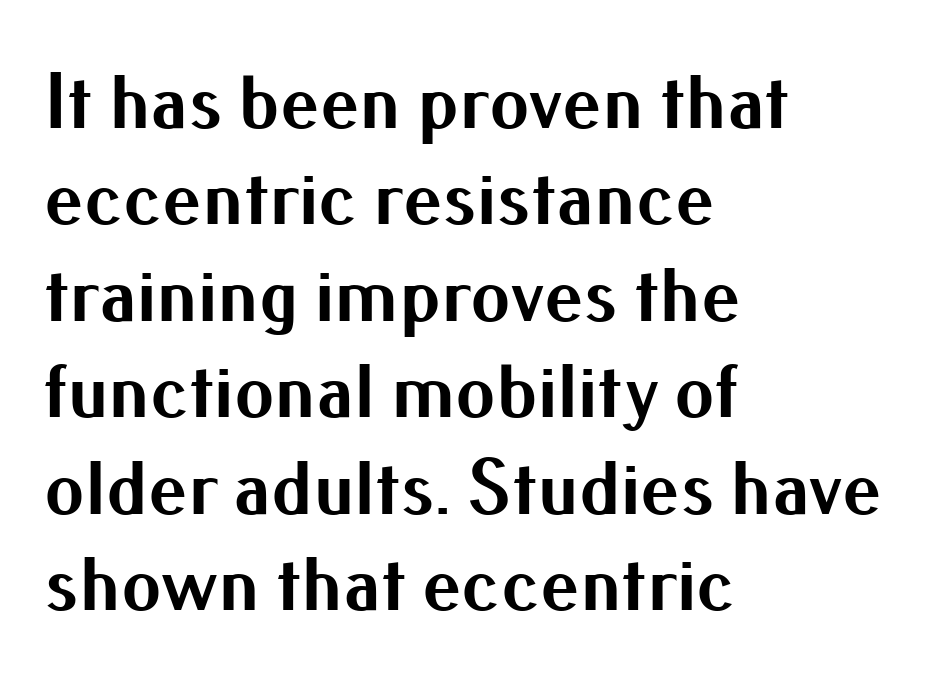
Q: Is the text bold? A: Yes.
Q: Is the text italic (slanted)? A: No, it is upright.
Q: Is the typeface a serif or a sans-serif typeface? A: Sans-serif.
Q: Is the text underlined? A: No.
Q: How is the paragraph aligned? A: Left-aligned.
Q: Is the spacing between letters normal or unusually wide? A: Normal.
Q: Width (condensed, normal, or wide)? A: Normal.
Q: Stroke contrast? A: Medium.
Q: x-height? A: Small.
Q: Monospaced? A: No.
